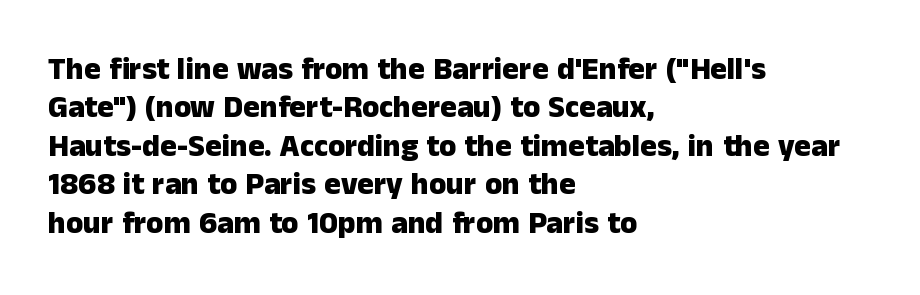
The image shows 31 px heavy sans-serif type, upright; set left-aligned, line spacing 1.24x, normal letter spacing, not underlined; low stroke contrast and a medium x-height.
